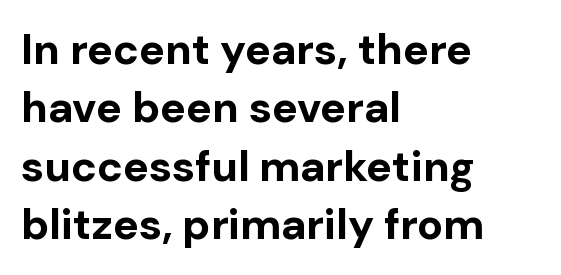
The image shows 43 px bold sans-serif type, upright; set left-aligned, normal line spacing (1.36x), normal letter spacing, not underlined; low stroke contrast and a medium x-height.
